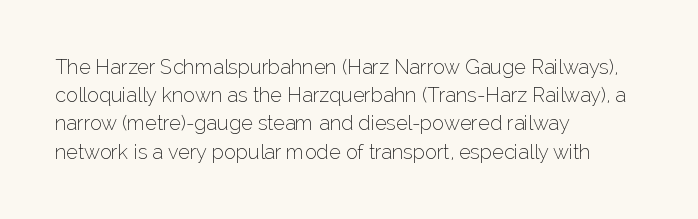
{"italic": "no", "bold": "no", "underline": "no", "align": "left", "line_spacing": "normal", "line_spacing_ratio": 1.41, "letter_spacing": "normal", "letter_spacing_em": 0.0, "glyph_px": 20}
